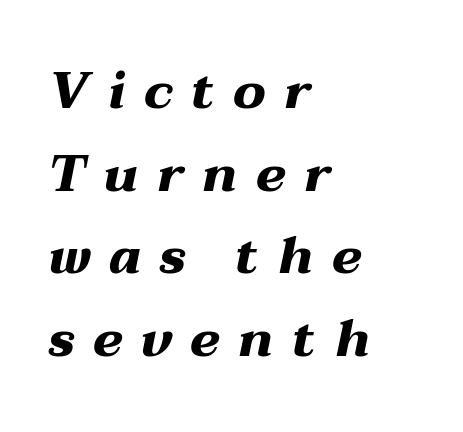
The image shows 51 px heavy, wide type, italic (leaning right); set left-aligned, normal line spacing (1.62x), unusually wide letter spacing (+0.36 em), not underlined; medium stroke contrast and a medium x-height.
